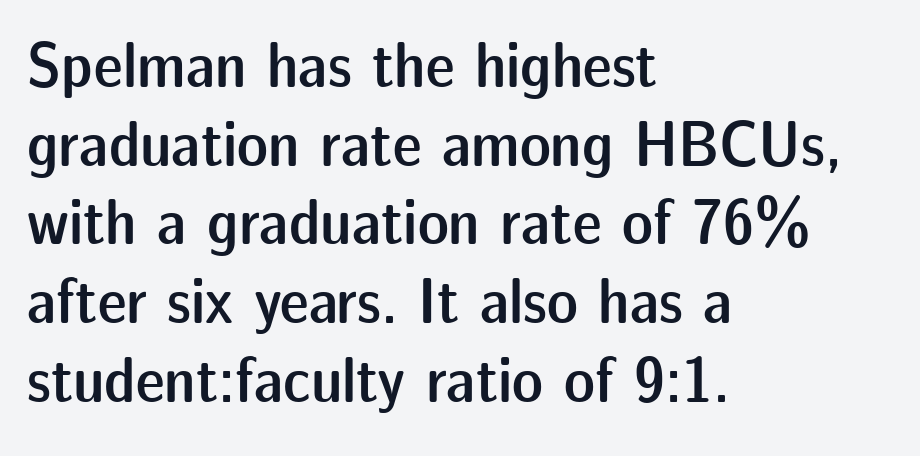
Q: Is the text bold? A: Semi-bold.
Q: Is the text italic (slanted)? A: No, it is upright.
Q: Is the typeface a serif or a sans-serif typeface? A: Sans-serif.
Q: Is the text underlined? A: No.
Q: How is the paragraph aligned? A: Left-aligned.
Q: Is the spacing between letters normal or unusually wide? A: Normal.
Q: Width (condensed, normal, or wide)? A: Normal.
Q: Stroke contrast? A: Low.
Q: x-height? A: Medium.
Q: Monospaced? A: No.
